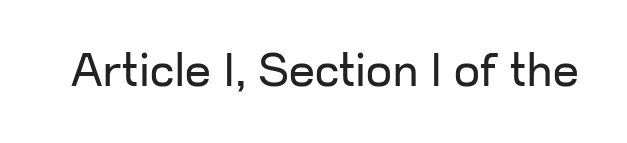
Nothing heavy about these letters — not bold at all. Rule under the text: the space is simply empty. Standard letterfit; no display-style spreading of the glyphs. The rendering uses natural spacing where letterforms have individual widths. You can tell from the bare stems that sans-serif type was used.
